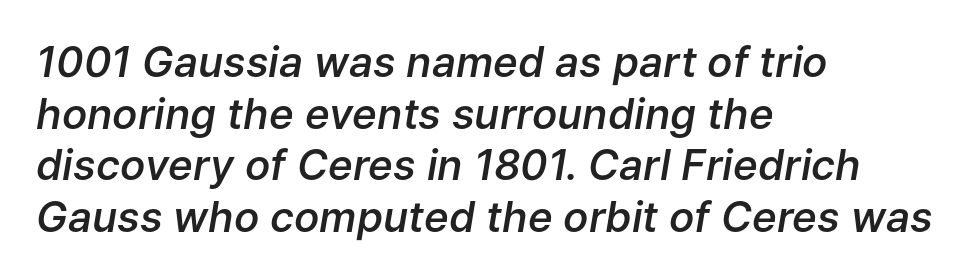
Designer's note — italics engaged. Emphasis by weight is partial: semibold. Looks like regular typesetting: each glyph gets only the width it needs. The foot of each line stays bare and open.
